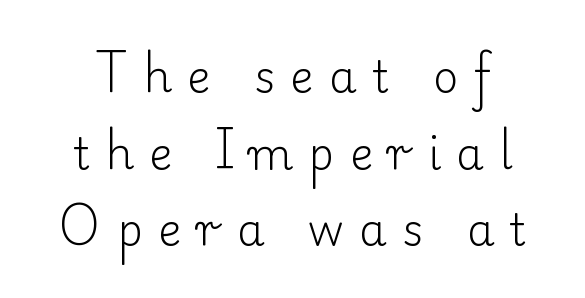
The image shows 44 px light type, upright; set centered, line spacing 1.74x, unusually wide letter spacing (+0.35 em), not underlined; low stroke contrast and a small x-height.
